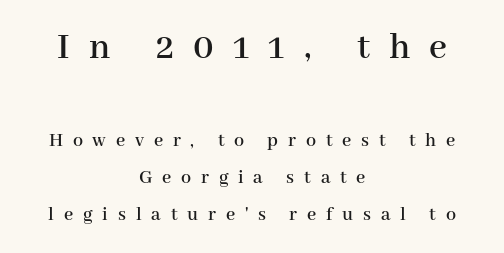
A typesetter would mark this as roman, not italic. Where is the straight margin? There isn't one; the lines are centered. The area under the type is left untouched. I'd call this a serif setting — the letters wear small feet.
